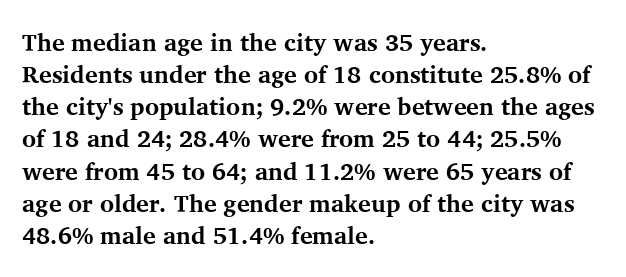
Q: Is the text bold? A: Yes.
Q: Is the text italic (slanted)? A: No, it is upright.
Q: Is the text underlined? A: No.
Q: How is the paragraph aligned? A: Left-aligned.
Q: Is the spacing between letters normal or unusually wide? A: Normal.
Q: Is the spacing between lines tight, normal or loose? A: Normal.
